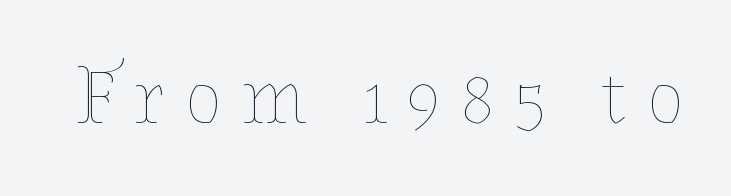
The image shows 78 px thin type, upright; set unusually wide letter spacing (+0.26 em), not underlined; low stroke contrast and a medium x-height.
